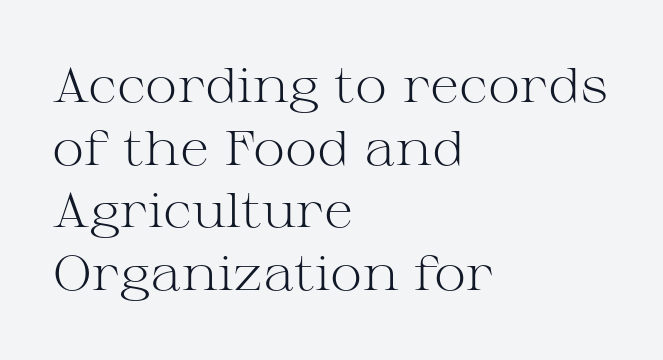
Q: Is the text bold? A: No.
Q: Is the text italic (slanted)? A: No, it is upright.
Q: Is the typeface a serif or a sans-serif typeface? A: Serif.
Q: Is the text underlined? A: No.
Q: How is the paragraph aligned? A: Left-aligned.
Q: Is the spacing between letters normal or unusually wide? A: Normal.
Q: Is the spacing between lines tight, normal or loose? A: Normal.
Q: Width (condensed, normal, or wide)? A: Wide.
Q: Stroke contrast? A: Medium.
Q: x-height? A: Medium.
Q: Monospaced? A: No.
